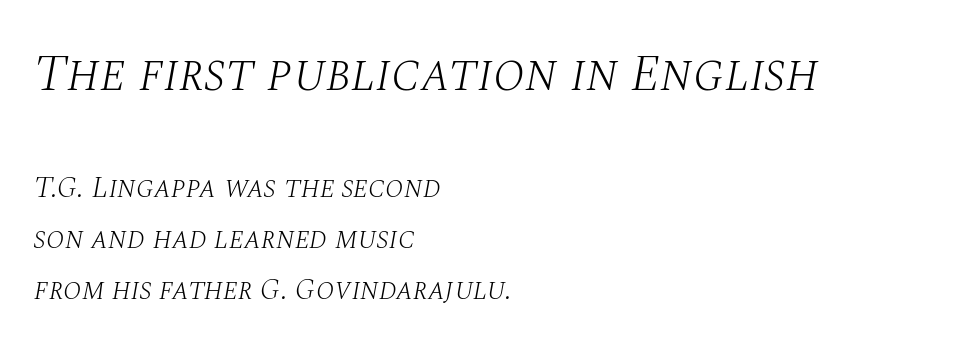
{"serif": "yes", "italic": "yes", "lean": "right", "slant_degrees": 10, "bold": "no", "weight": "light", "width": "normal", "stroke_contrast": "medium", "x_height": "large", "monospaced": "no", "underline": "no", "align": "left", "line_spacing_ratio": 1.71, "letter_spacing": "normal", "letter_spacing_em": 0.0, "larger_block": "first", "size_ratio": 1.73, "glyph_px": 52}
